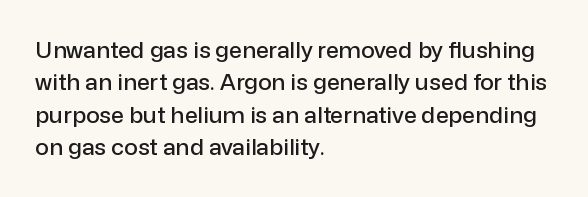
Rule under the text: the space is simply empty. Glyph-to-glyph distance matches everyday printed text. This block has exactly the height ordinary leading produces. Every character sits straight up, as roman type does. Teacher's note: observe the even left margin — that is flush-left alignment.
